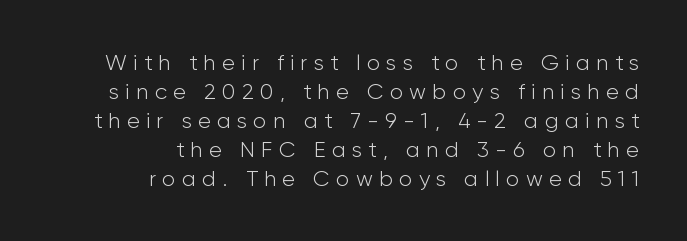
The image shows 22 px text type, upright; set right-aligned, normal line spacing (1.32x), unusually wide letter spacing (+0.28 em), not underlined.
